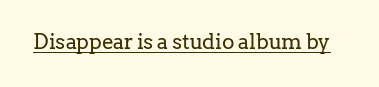
{"italic": "no", "bold": "no", "underline": "yes", "letter_spacing": "normal", "letter_spacing_em": 0.0, "glyph_px": 21}
